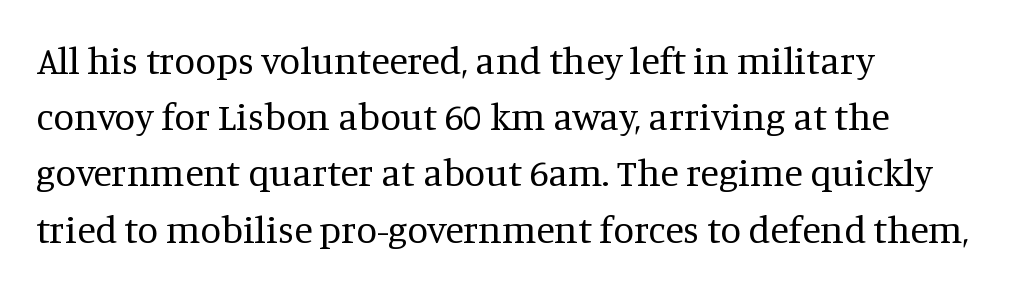
{"serif": "yes", "italic": "no", "bold": "no", "weight": "regular", "width": "normal", "stroke_contrast": "medium", "x_height": "large", "monospaced": "no", "underline": "no", "align": "left", "line_spacing": "normal", "line_spacing_ratio": 1.48, "letter_spacing": "normal", "letter_spacing_em": 0.0, "glyph_px": 38}
